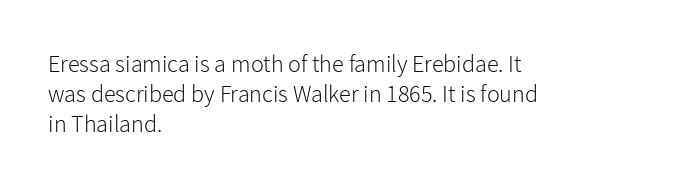
{"italic": "no", "bold": "no", "underline": "no", "align": "left", "line_spacing": "normal", "line_spacing_ratio": 1.25, "letter_spacing": "normal", "letter_spacing_em": 0.0, "glyph_px": 24}
